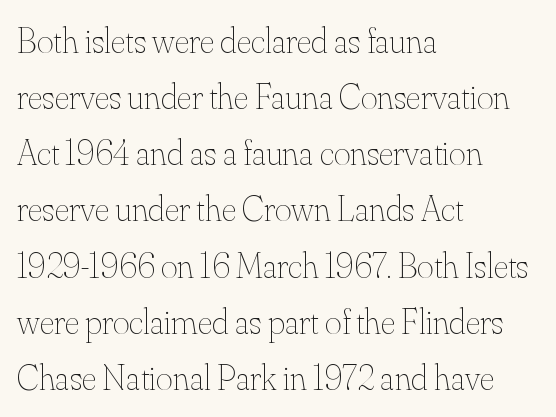
Q: Is the text bold? A: No.
Q: Is the text italic (slanted)? A: No, it is upright.
Q: Is the text underlined? A: No.
Q: How is the paragraph aligned? A: Left-aligned.
Q: Is the spacing between letters normal or unusually wide? A: Normal.
Q: Is the spacing between lines tight, normal or loose? A: Normal.
Q: Width (condensed, normal, or wide)? A: Normal.
Q: Stroke contrast? A: Medium.
Q: x-height? A: Small.
Q: Monospaced? A: No.
